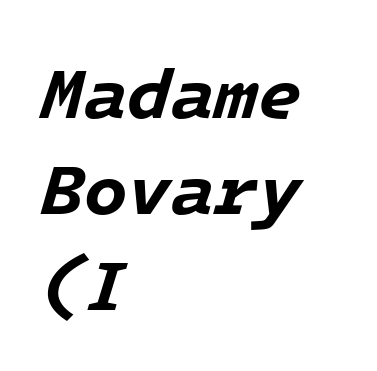
{"italic": "yes", "lean": "right", "slant_degrees": 16, "bold": "yes", "weight": "bold", "width": "normal", "stroke_contrast": "low", "x_height": "medium", "monospaced": "yes", "underline": "no", "align": "left", "line_spacing": "normal", "line_spacing_ratio": 1.35, "letter_spacing": "normal", "letter_spacing_em": 0.0, "glyph_px": 71}
